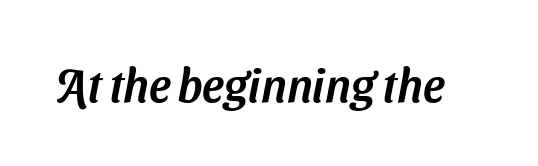
{"serif": "no", "width": "normal", "stroke_contrast": "medium", "x_height": "medium", "monospaced": "no", "underline": "no", "letter_spacing": "normal", "letter_spacing_em": 0.0, "glyph_px": 46}
